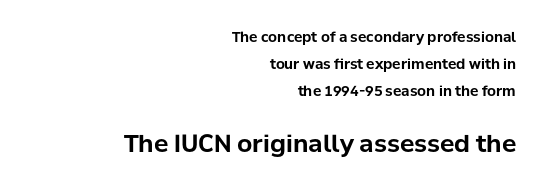
A typesetter would mark this as roman, not italic. How would I describe the line gaps? Wide and relaxed. Tracking here is standard; glyphs follow each other at the usual distance. The emphasis by scale lands on block number two, below. Words float on clear page, feet unadorned. Notice how thick the strokes are: this is what a full bold looks like.
